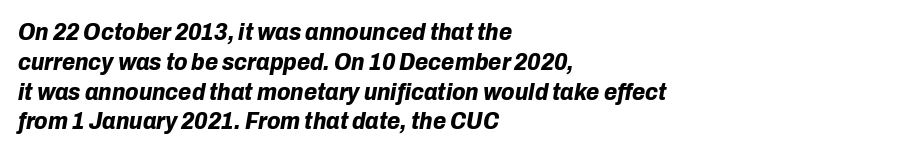
The image shows 24 px bold type, italic (leaning right); set left-aligned, line spacing 1.24x, normal letter spacing, not underlined.
